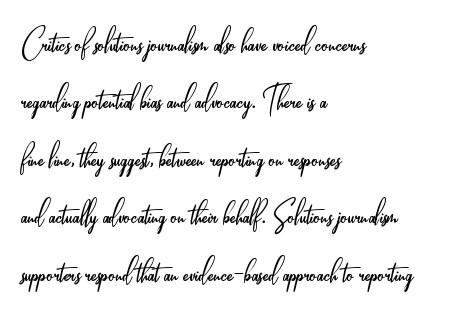
A quiet, ordinary-to-light weight characterises the typeface. Honestly, there is no underline to notice here at all. These lines keep a tight, regular rhythm from letter to letter. A classic flush-left, rag-right setting is used for this passage. Looks like regular typesetting: each glyph gets only the width it needs. The typeface chosen for these lines omits serifs.
